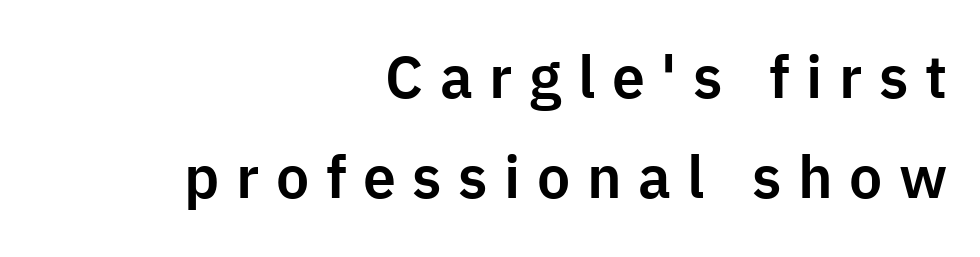
The image shows 59 px sans-serif type, upright; set right-aligned, normal line spacing (1.7x), unusually wide letter spacing (+0.28 em), not underlined; low stroke contrast and a medium x-height.
